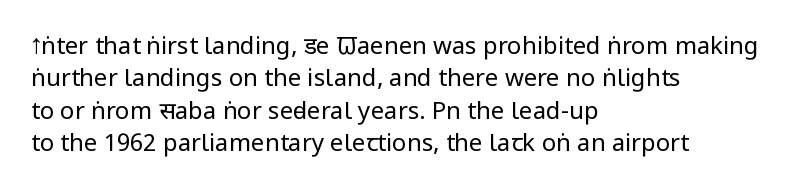
The image shows 24 px text type, upright; set left-aligned, normal line spacing (1.35x), normal letter spacing, not underlined.
